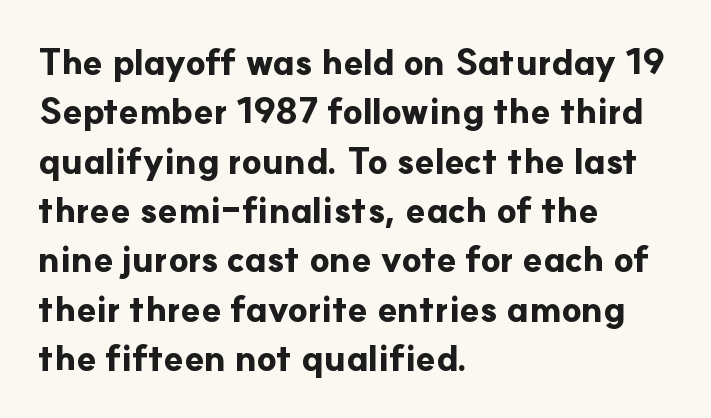
Q: Is the text bold? A: Yes.
Q: Is the text italic (slanted)? A: No, it is upright.
Q: Is the typeface a serif or a sans-serif typeface? A: Sans-serif.
Q: Is the text underlined? A: No.
Q: How is the paragraph aligned? A: Left-aligned.
Q: Is the spacing between letters normal or unusually wide? A: Normal.
Q: Is the spacing between lines tight, normal or loose? A: Normal.
Q: Width (condensed, normal, or wide)? A: Normal.
Q: Stroke contrast? A: Low.
Q: x-height? A: Small.
Q: Monospaced? A: No.
